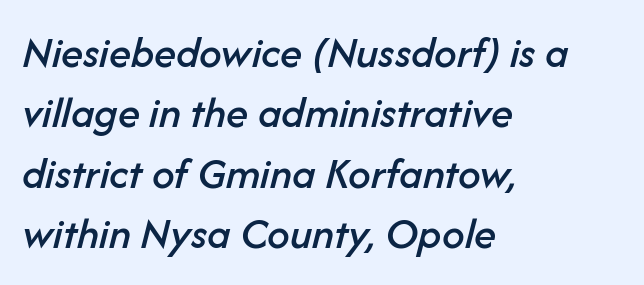
{"italic": "yes", "lean": "right", "slant_degrees": 14, "width": "normal", "stroke_contrast": "low", "x_height": "medium", "monospaced": "no", "underline": "no", "align": "left", "line_spacing": "normal", "line_spacing_ratio": 1.34, "letter_spacing": "normal", "letter_spacing_em": 0.0, "glyph_px": 45}
